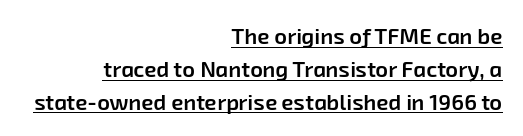
Q: Is the text bold? A: Semi-bold.
Q: Is the text underlined? A: Yes.
Q: How is the paragraph aligned? A: Right-aligned.
Q: Is the spacing between letters normal or unusually wide? A: Normal.
Q: Is the spacing between lines tight, normal or loose? A: Normal.
